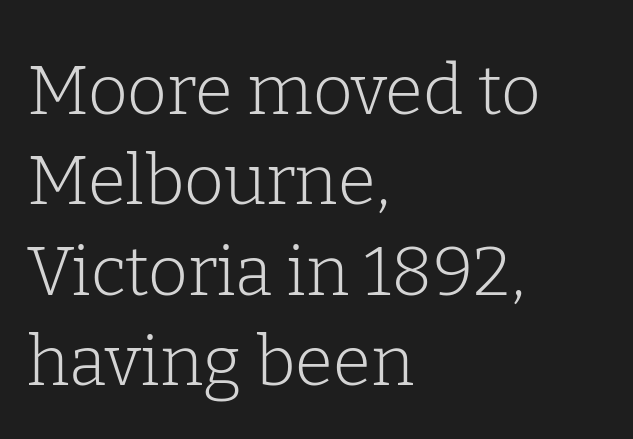
Q: Is the text bold? A: No.
Q: Is the text italic (slanted)? A: No, it is upright.
Q: Is the typeface a serif or a sans-serif typeface? A: Serif.
Q: Is the text underlined? A: No.
Q: How is the paragraph aligned? A: Left-aligned.
Q: Is the spacing between letters normal or unusually wide? A: Normal.
Q: Is the spacing between lines tight, normal or loose? A: Normal.
Q: Width (condensed, normal, or wide)? A: Normal.
Q: Stroke contrast? A: Low.
Q: x-height? A: Medium.
Q: Monospaced? A: No.
